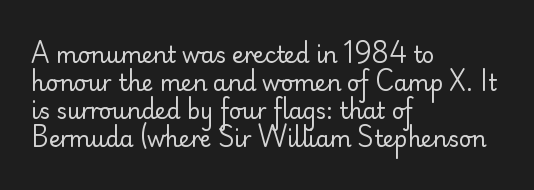
No extra ink here — the face is not bold. Students, observe: this is what conventionally led text looks like. Visually the block forms a straight wall on the left and a jagged coastline on the right. Clear beneath every line of the passage.
